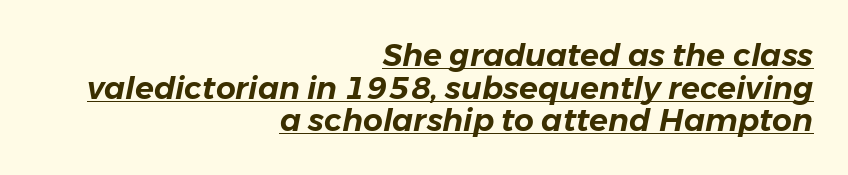
Q: Is the text italic (slanted)? A: Yes, it leans right by about 11 degrees.
Q: Is the text underlined? A: Yes.
Q: How is the paragraph aligned? A: Right-aligned.
Q: Is the spacing between letters normal or unusually wide? A: Normal.
Q: Is the spacing between lines tight, normal or loose? A: Tight.
Q: Width (condensed, normal, or wide)? A: Normal.
Q: Stroke contrast? A: Low.
Q: x-height? A: Medium.
Q: Monospaced? A: No.
